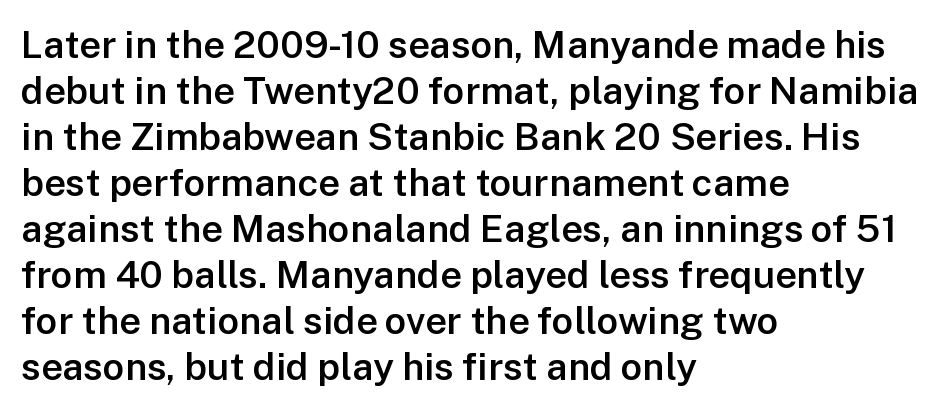
Typographic density is moderately raised because the face is semibold. You could not count columns in this text — the font is proportionally spaced. Clear beneath every line of the passage. The letters stand upright; this is a roman face. To sum up the face: it is a sans, with no serifs. A student would call this left alignment; a typographer would say flush left, rag right.
